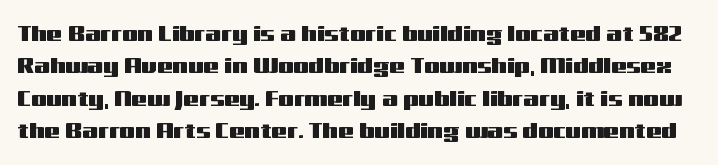
What's the leading like? Ordinary, nothing unusual. A clean baseline with only descenders dipping below it. The letters stand straight up with perfectly vertical stems. You could call the tracking neutral — neither tight nor loose.
